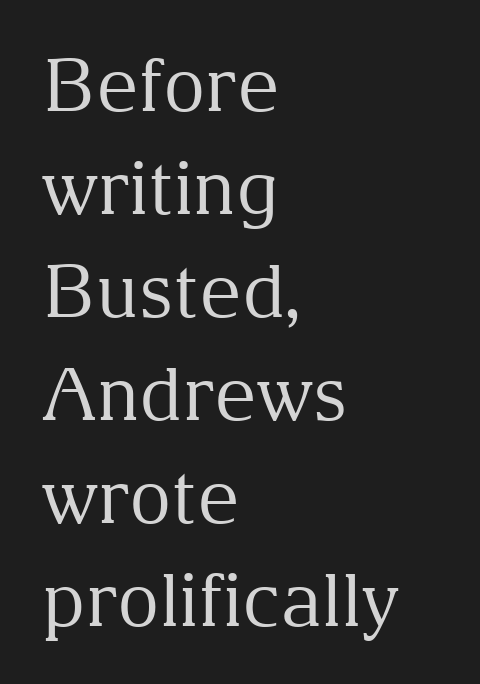
{"serif": "yes", "italic": "no", "bold": "no", "weight": "regular", "width": "normal", "stroke_contrast": "medium", "x_height": "medium", "monospaced": "no", "underline": "no", "align": "left", "line_spacing": "normal", "line_spacing_ratio": 1.41, "letter_spacing": "normal", "letter_spacing_em": 0.0, "glyph_px": 73}
